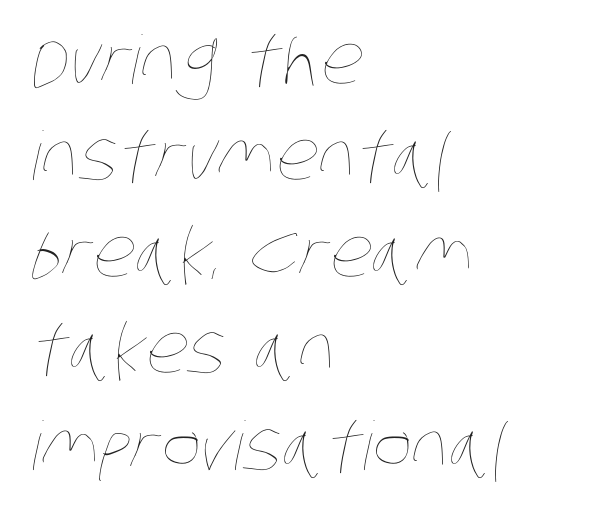
Q: Is the text bold? A: No.
Q: Is the text underlined? A: No.
Q: How is the paragraph aligned? A: Left-aligned.
Q: Is the spacing between letters normal or unusually wide? A: Normal.
Q: Is the spacing between lines tight, normal or loose? A: Normal.
Q: Width (condensed, normal, or wide)? A: Condensed.
Q: Stroke contrast? A: Low.
Q: x-height? A: Large.
Q: Monospaced? A: No.
